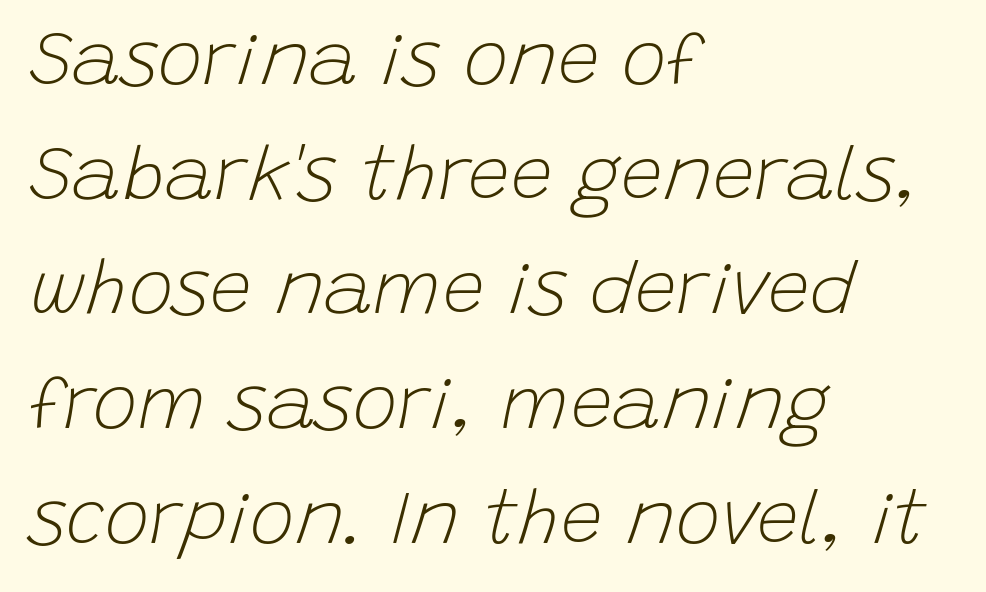
Q: Is the text bold? A: No.
Q: Is the text italic (slanted)? A: Yes, it leans right by about 15 degrees.
Q: Is the text underlined? A: No.
Q: How is the paragraph aligned? A: Left-aligned.
Q: Is the spacing between letters normal or unusually wide? A: Normal.
Q: Is the spacing between lines tight, normal or loose? A: Normal.
Q: Width (condensed, normal, or wide)? A: Normal.
Q: Stroke contrast? A: Low.
Q: x-height? A: Large.
Q: Monospaced? A: No.
